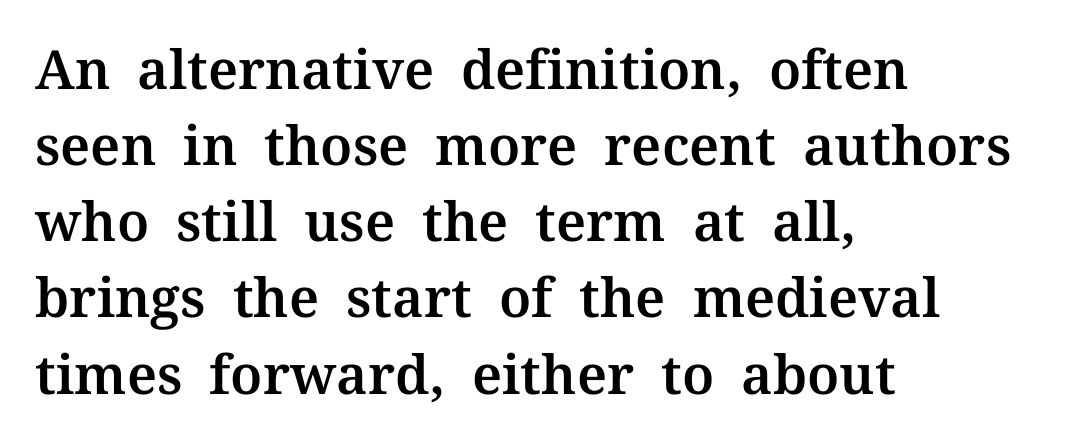
The image shows 54 px serif type, upright; set left-aligned, normal line spacing (1.41x), normal letter spacing, not underlined; medium stroke contrast and a medium x-height.
